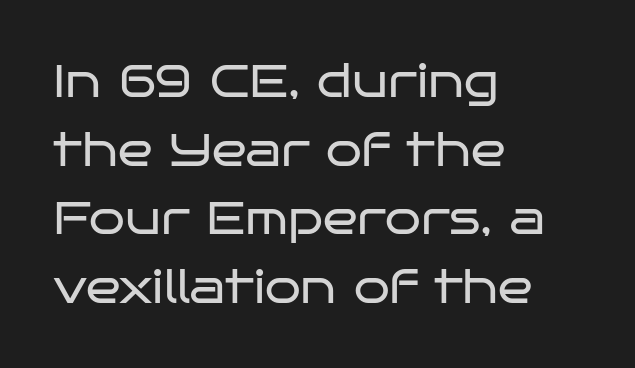
Q: Is the text bold? A: No.
Q: Is the text italic (slanted)? A: No, it is upright.
Q: Is the typeface a serif or a sans-serif typeface? A: Sans-serif.
Q: Is the text underlined? A: No.
Q: How is the paragraph aligned? A: Left-aligned.
Q: Is the spacing between letters normal or unusually wide? A: Normal.
Q: Is the spacing between lines tight, normal or loose? A: Normal.
Q: Width (condensed, normal, or wide)? A: Wide.
Q: Stroke contrast? A: Low.
Q: x-height? A: Large.
Q: Monospaced? A: No.
